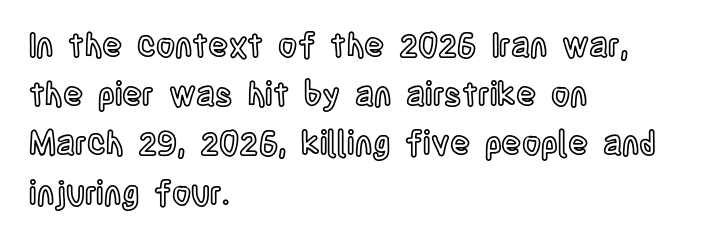
Q: Is the text italic (slanted)? A: No, it is upright.
Q: Is the text underlined? A: No.
Q: How is the paragraph aligned? A: Left-aligned.
Q: Is the spacing between letters normal or unusually wide? A: Normal.
Q: Is the spacing between lines tight, normal or loose? A: Normal.
Q: Width (condensed, normal, or wide)? A: Condensed.
Q: x-height? A: Large.
Q: Monospaced? A: No.
